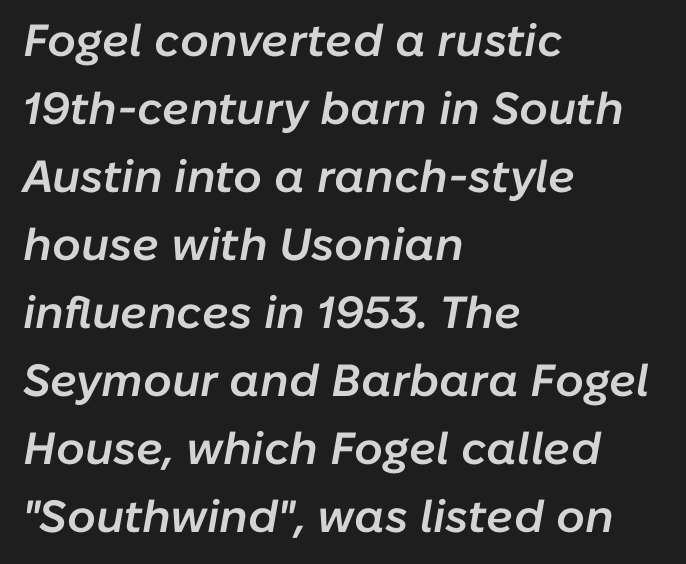
Does the weight exceed regular? Yes, but only to semibold. The tracking reads as untouched default to a designer's eye. One-word summary of the alignment: left. The rendering uses natural spacing where letterforms have individual widths. When letters slant like this, we call the style italic.
